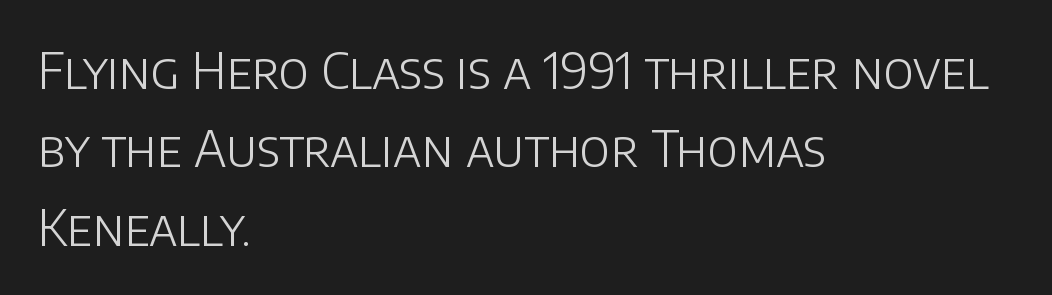
{"serif": "no", "italic": "no", "bold": "no", "weight": "light", "width": "normal", "stroke_contrast": "low", "x_height": "large", "monospaced": "no", "underline": "no", "align": "left", "line_spacing": "normal", "line_spacing_ratio": 1.6, "letter_spacing": "normal", "letter_spacing_em": 0.0, "glyph_px": 49}
